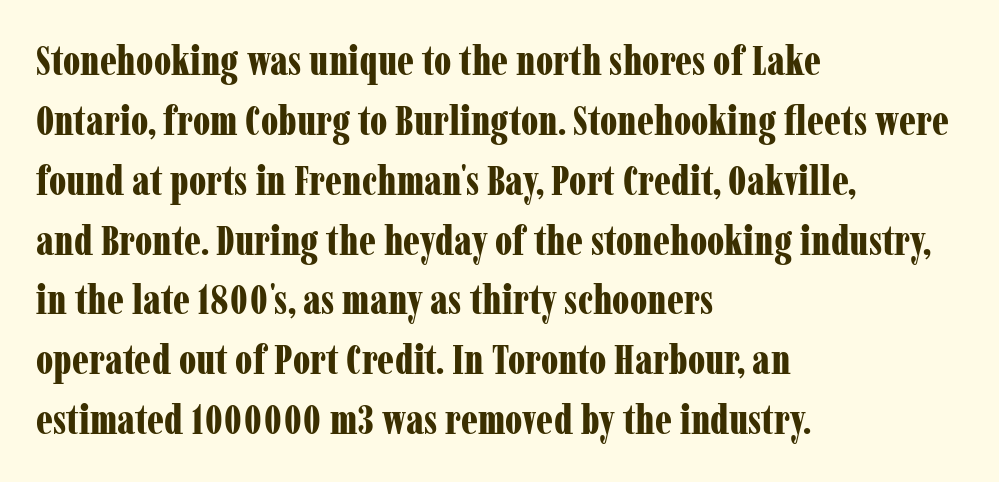
The image shows 41 px bold, condensed serif type, upright; set left-aligned, normal line spacing (1.46x), normal letter spacing, not underlined; low stroke contrast and a medium x-height.
